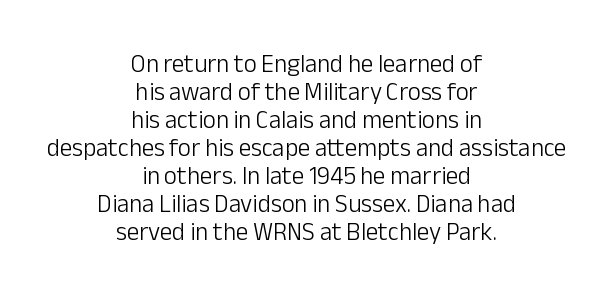
Q: Is the text bold? A: No.
Q: Is the text italic (slanted)? A: No, it is upright.
Q: Is the text underlined? A: No.
Q: How is the paragraph aligned? A: Centered.
Q: Is the spacing between letters normal or unusually wide? A: Normal.
Q: Is the spacing between lines tight, normal or loose? A: Tight.
